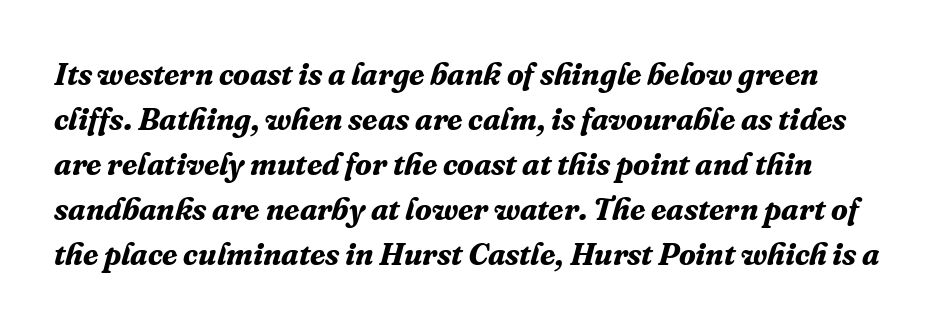
These lines are rendered in a variable-pitch font. Typographic density is high because the face is bold. The strip under each line holds only bare page. Serifs: yes, visible at the terminals of the letterforms. No extra tracking has been applied to these lines.
